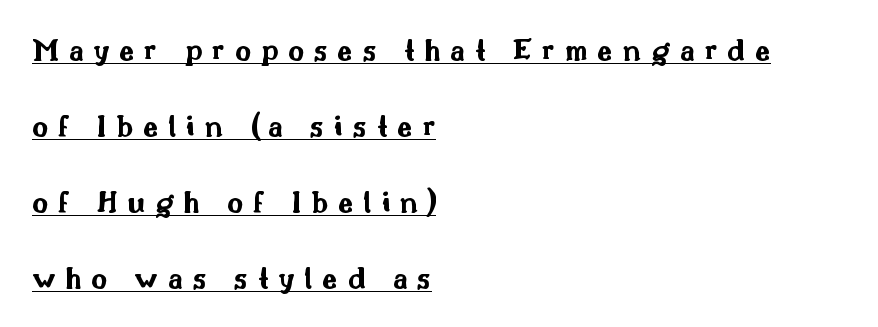
Nope, not italic — everything's standing straight. Caption: bold face, heavy strokes. Here the designer chose a conventional face with non-uniform glyph widths. Where is the straight margin? On the left. Quick note: underline on.
